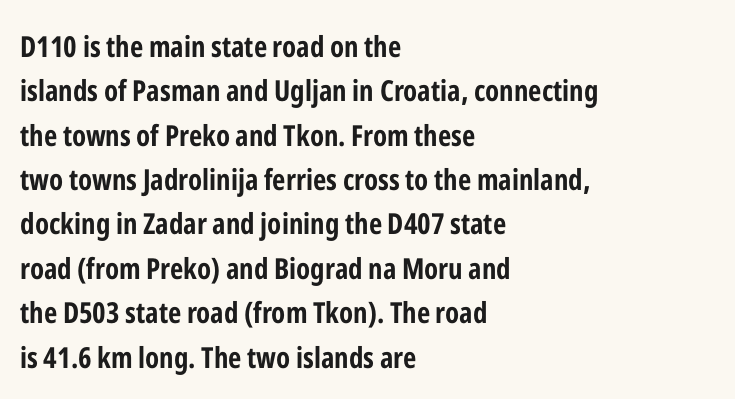
The image shows 29 px bold, condensed sans-serif type, upright; set left-aligned, normal line spacing (1.53x), normal letter spacing, not underlined; low stroke contrast and a medium x-height.
